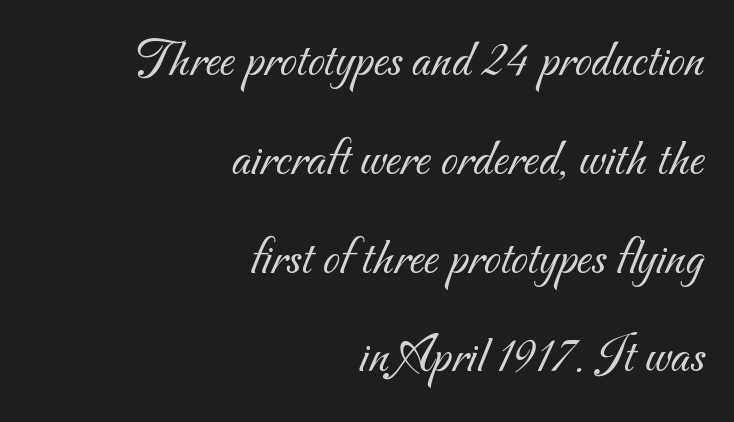
{"serif": "no", "bold": "no", "weight": "light", "width": "normal", "stroke_contrast": "medium", "x_height": "small", "monospaced": "no", "underline": "no", "align": "right", "line_spacing_ratio": 1.83, "letter_spacing": "normal", "letter_spacing_em": 0.0, "glyph_px": 54}
